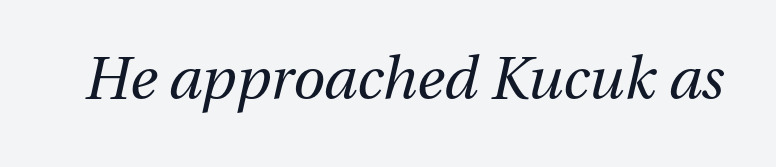
Here the designer chose a conventional face with non-uniform glyph widths. Emphasis-style slanted type is in use. Plain, unruled lines of type. What stands out about the letter spacing? Nothing — it is the standard amount. The weight would be labelled regular, book, light, or lighter still.
